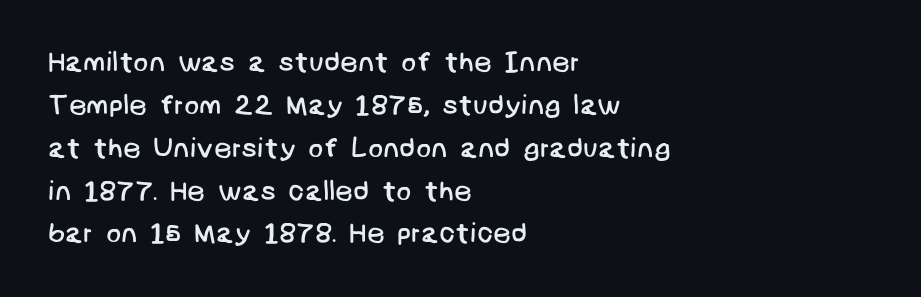
{"serif": "no", "bold": "no", "weight": "regular", "width": "normal", "stroke_contrast": "low", "x_height": "large", "underline": "no", "align": "left", "line_spacing": "normal", "line_spacing_ratio": 1.53, "letter_spacing": "normal", "letter_spacing_em": 0.0, "glyph_px": 28}
